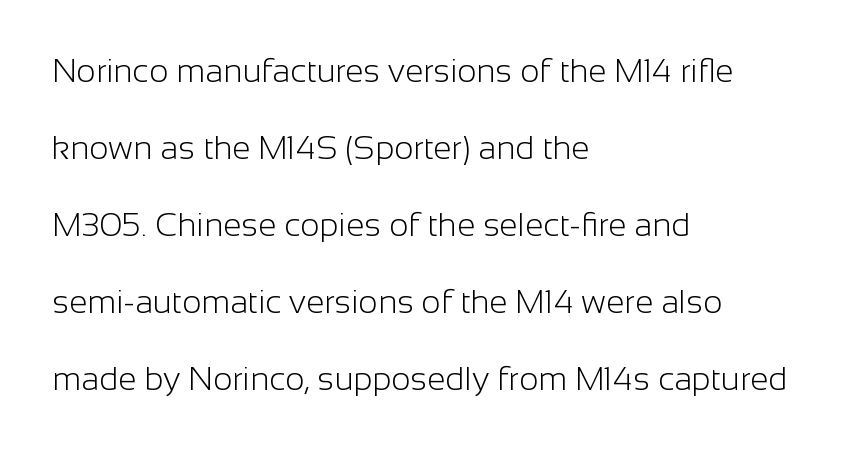
Q: Is the text bold? A: No.
Q: Is the text italic (slanted)? A: No, it is upright.
Q: Is the typeface a serif or a sans-serif typeface? A: Sans-serif.
Q: Is the text underlined? A: No.
Q: How is the paragraph aligned? A: Left-aligned.
Q: Is the spacing between letters normal or unusually wide? A: Normal.
Q: Is the spacing between lines tight, normal or loose? A: Loose.
Q: Width (condensed, normal, or wide)? A: Normal.
Q: Stroke contrast? A: Low.
Q: x-height? A: Medium.
Q: Monospaced? A: No.
